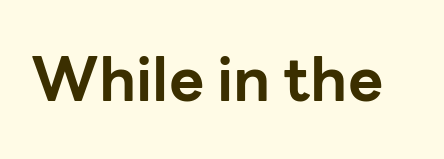
The image shows 61 px bold sans-serif type, upright; set normal letter spacing, not underlined; low stroke contrast and a medium x-height.
